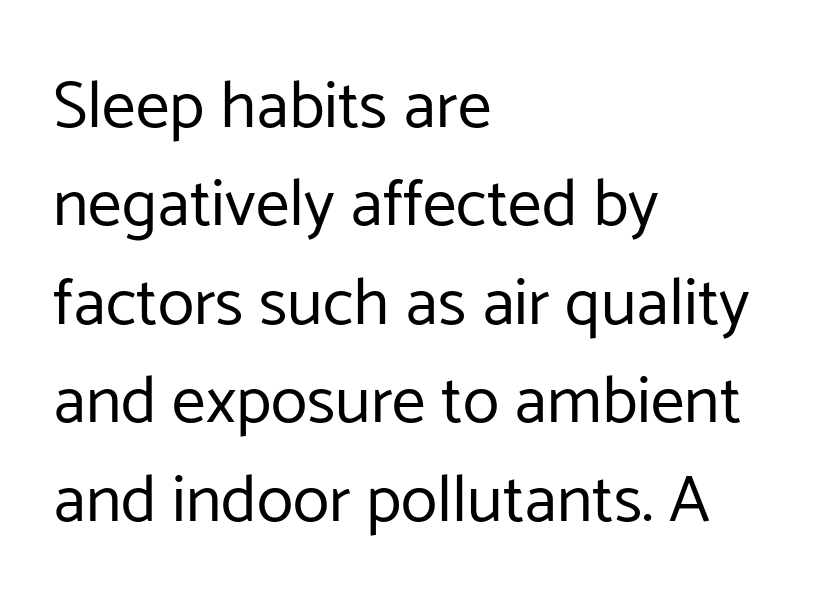
The image shows 67 px regular-weight sans-serif type, upright; set left-aligned, normal line spacing (1.47x), normal letter spacing, not underlined; low stroke contrast and a medium x-height.
